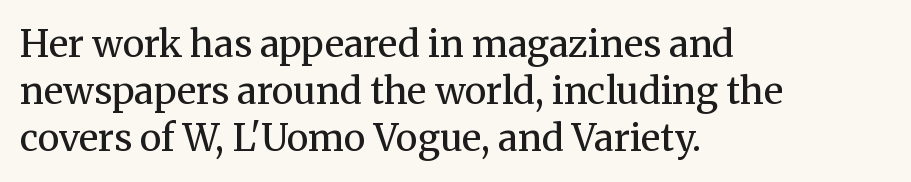
Q: Is the text bold? A: No.
Q: Is the text italic (slanted)? A: No, it is upright.
Q: Is the typeface a serif or a sans-serif typeface? A: Serif.
Q: Is the text underlined? A: No.
Q: How is the paragraph aligned? A: Left-aligned.
Q: Is the spacing between letters normal or unusually wide? A: Normal.
Q: Is the spacing between lines tight, normal or loose? A: Normal.
Q: Width (condensed, normal, or wide)? A: Normal.
Q: Stroke contrast? A: Medium.
Q: x-height? A: Medium.
Q: Monospaced? A: No.
